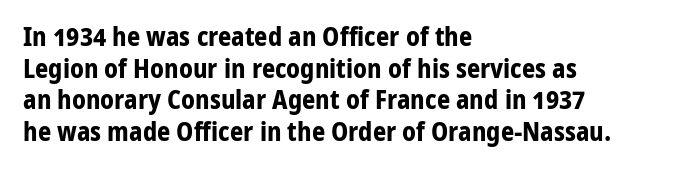
I'd describe the lettering as bold — thick and assertive. Words appear dense and cohesive because spacing is normal. Reading down the block, your eye returns to a fixed left position each line. The lettering holds an erect, upright posture throughout. Descender tails drop into unmarked territory.
